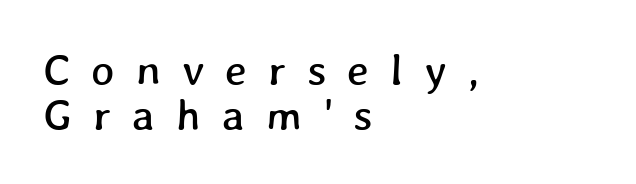
Varying glyph widths throughout — classic text-font behaviour. Any mark beneath the type? The region is blank. Visually the block forms a straight wall on the left and a jagged coastline on the right. How are the letters spaced? Widely, with obvious added tracking. The designer dialed line spacing down below the default.
